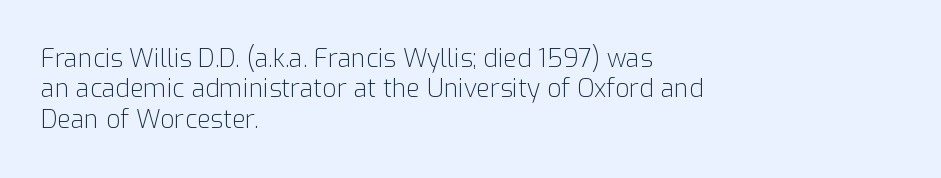
Q: Is the text bold? A: No.
Q: Is the text italic (slanted)? A: No, it is upright.
Q: Is the text underlined? A: No.
Q: How is the paragraph aligned? A: Left-aligned.
Q: Is the spacing between letters normal or unusually wide? A: Normal.
